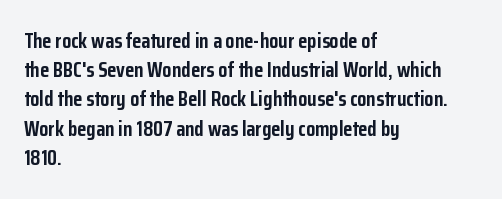
Q: Is the text bold? A: Yes.
Q: Is the text italic (slanted)? A: No, it is upright.
Q: Is the text underlined? A: No.
Q: How is the paragraph aligned? A: Left-aligned.
Q: Is the spacing between letters normal or unusually wide? A: Normal.
Q: Is the spacing between lines tight, normal or loose? A: Normal.
